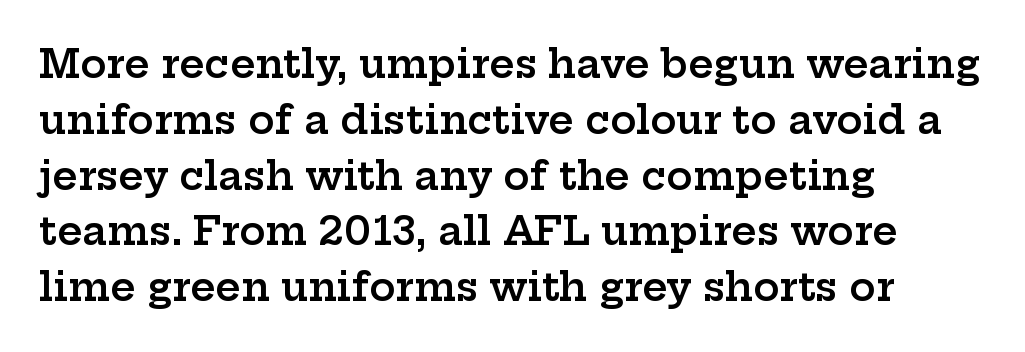
The image shows 39 px semibold, wide serif type, upright; set left-aligned, normal line spacing (1.43x), normal letter spacing, not underlined; low stroke contrast and a medium x-height.
